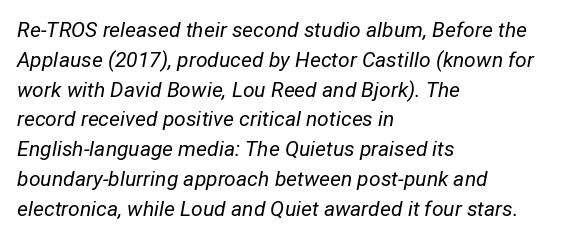
{"italic": "yes", "lean": "right", "slant_degrees": 12, "bold": "no", "underline": "no", "align": "left", "line_spacing": "normal", "line_spacing_ratio": 1.42, "letter_spacing": "normal", "letter_spacing_em": 0.0, "glyph_px": 21}
